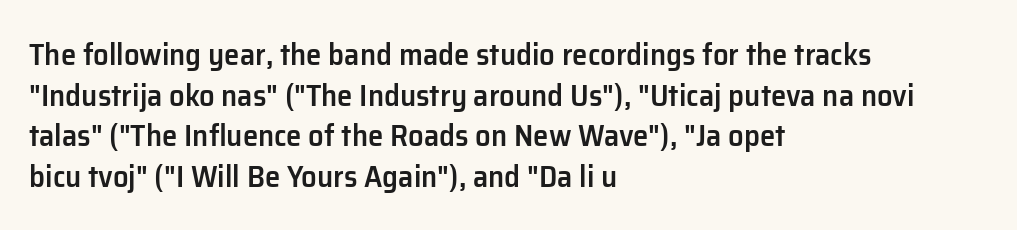
Q: Is the text bold? A: Semi-bold.
Q: Is the text italic (slanted)? A: No, it is upright.
Q: Is the typeface a serif or a sans-serif typeface? A: Sans-serif.
Q: Is the text underlined? A: No.
Q: How is the paragraph aligned? A: Left-aligned.
Q: Is the spacing between letters normal or unusually wide? A: Normal.
Q: Is the spacing between lines tight, normal or loose? A: Normal.
Q: Width (condensed, normal, or wide)? A: Normal.
Q: Stroke contrast? A: Low.
Q: x-height? A: Medium.
Q: Monospaced? A: No.
